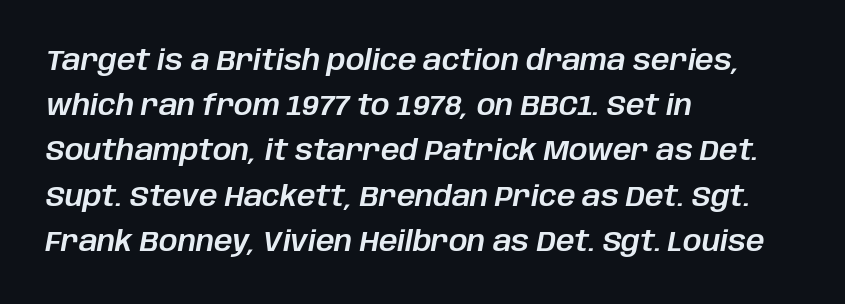
Q: Is the text italic (slanted)? A: Yes, it leans right by about 10 degrees.
Q: Is the text underlined? A: No.
Q: How is the paragraph aligned? A: Left-aligned.
Q: Is the spacing between letters normal or unusually wide? A: Normal.
Q: Is the spacing between lines tight, normal or loose? A: Normal.
Q: Width (condensed, normal, or wide)? A: Normal.
Q: Stroke contrast? A: Low.
Q: x-height? A: Large.
Q: Monospaced? A: No.
